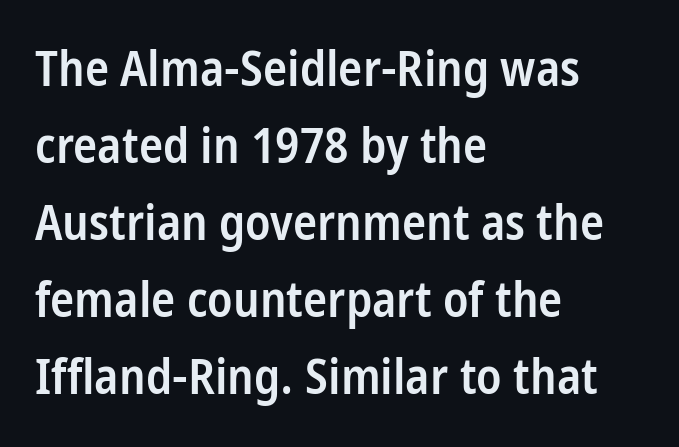
Q: Is the text bold? A: Semi-bold.
Q: Is the text italic (slanted)? A: No, it is upright.
Q: Is the typeface a serif or a sans-serif typeface? A: Sans-serif.
Q: Is the text underlined? A: No.
Q: How is the paragraph aligned? A: Left-aligned.
Q: Is the spacing between letters normal or unusually wide? A: Normal.
Q: Is the spacing between lines tight, normal or loose? A: Normal.
Q: Width (condensed, normal, or wide)? A: Condensed.
Q: Stroke contrast? A: Low.
Q: x-height? A: Medium.
Q: Monospaced? A: No.
